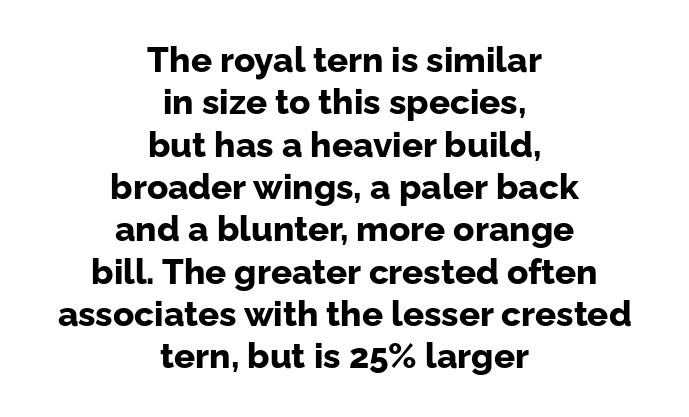
Posture: straight, roman, zero tilt. Note: no serifs on the glyphs. Letter spacing: default. The space directly below the letters is spotless. Compared with an ordinary text face, these strokes are far heavier — a full bold.
